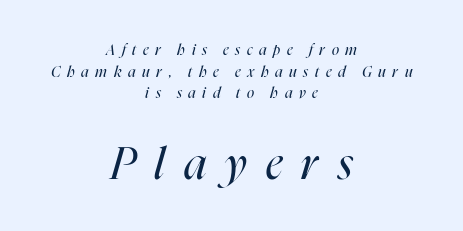
Q: Is the text bold? A: No.
Q: Is the text italic (slanted)? A: Yes, it leans right by about 16 degrees.
Q: Is the text underlined? A: No.
Q: How is the paragraph aligned? A: Centered.
Q: Is the spacing between letters normal or unusually wide? A: Unusually wide.
Q: Is the spacing between lines tight, normal or loose? A: Normal.
Q: Which block of text is set in a larger size, the first (top) or the second (bottom)? A: The second (bottom) one.
Q: Width (condensed, normal, or wide)? A: Condensed.
Q: Stroke contrast? A: High.
Q: x-height? A: Medium.
Q: Monospaced? A: No.
